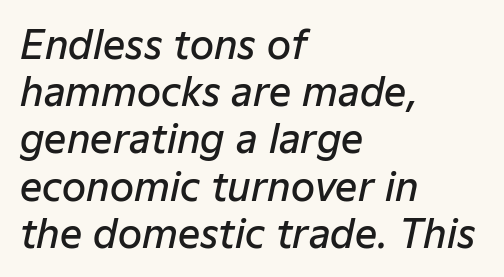
Reading down the block, your eye returns to a fixed left position each line. The specimen reads as italic at a glance. The face used here is proportionally spaced, like ordinary book or web type. How are the letters spaced? Ordinarily, with no added tracking. This is the in-between weight designers call semibold or demi.
